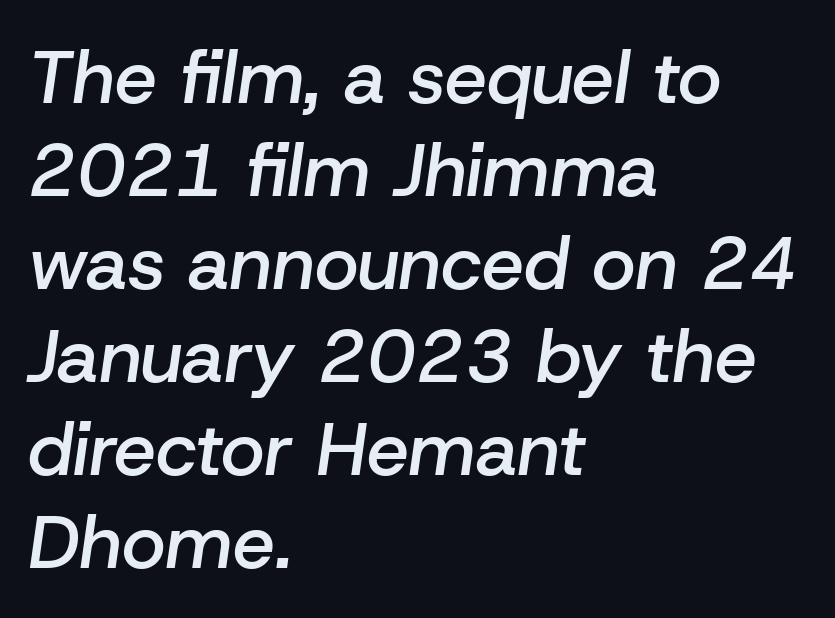
The gaps between neighbouring characters are ordinary and unremarkable. Each letter keeps its own natural width here, so spacing adapts to shape. Notice the strokes are somewhat thickened but not fully heavy: this is a semibold. When letters slant like this, we call the style italic.
